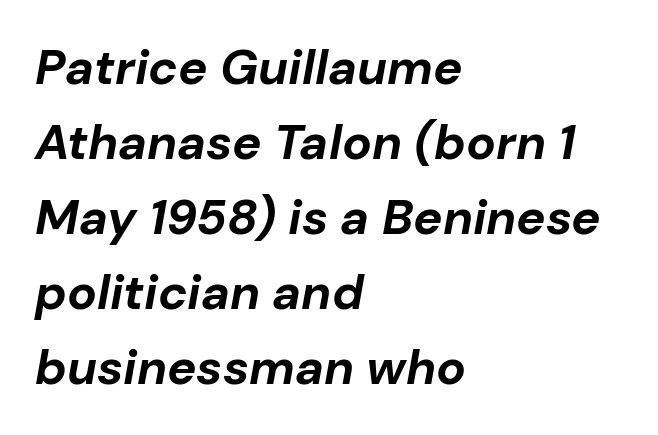
Stroke thickness is high; the sample reads as a true bold. Standard letterfit; no display-style spreading of the glyphs. Every character sits at an angle, as italics do. Proportional: the letters do not fall into vertical columns. Short and long lines alike share a common starting point at left.
